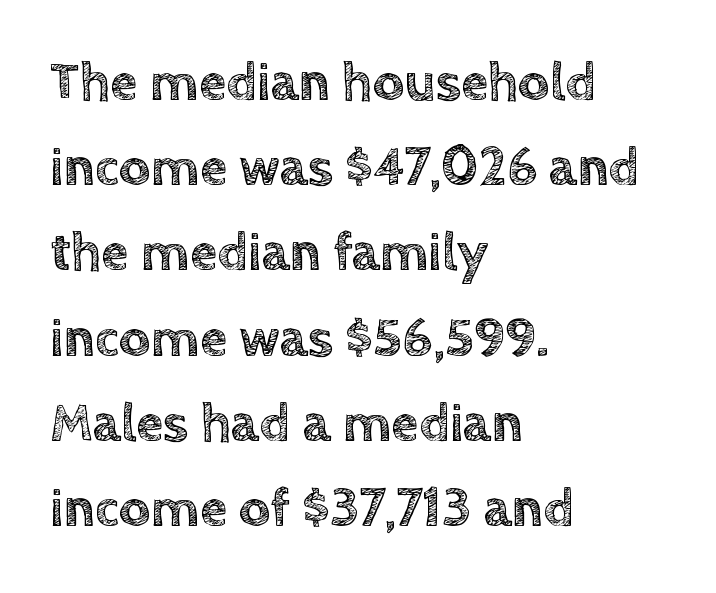
{"italic": "no", "width": "normal", "x_height": "large", "monospaced": "no", "underline": "no", "align": "left", "line_spacing": "normal", "line_spacing_ratio": 1.55, "letter_spacing": "normal", "letter_spacing_em": 0.0, "glyph_px": 55}
